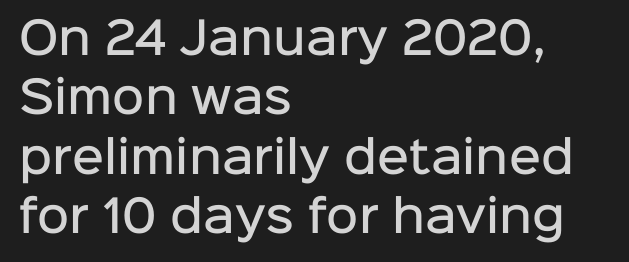
{"serif": "no", "italic": "no", "bold": "semi", "weight": "semibold", "width": "normal", "stroke_contrast": "low", "x_height": "medium", "monospaced": "no", "underline": "no", "align": "left", "line_spacing": "normal", "line_spacing_ratio": 1.35, "letter_spacing": "normal", "letter_spacing_em": 0.0, "glyph_px": 44}
